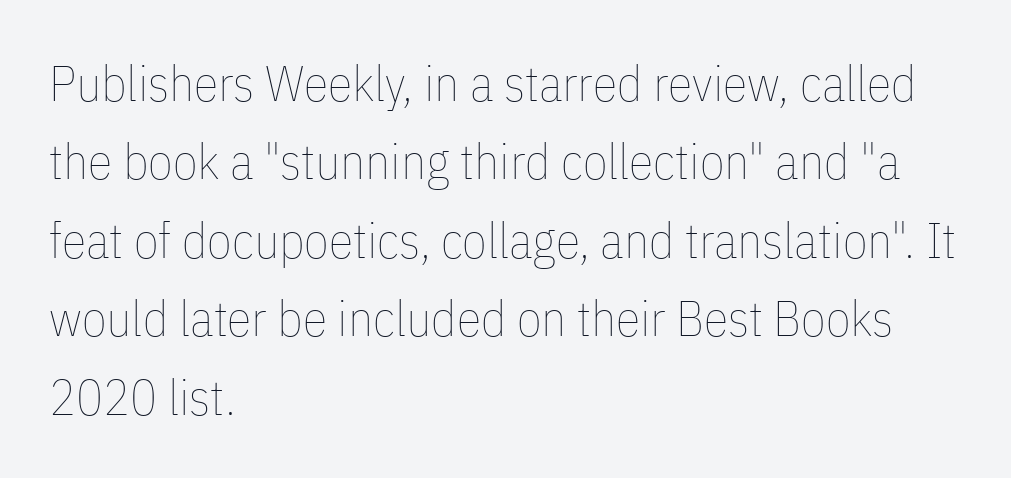
The image shows 50 px thin, condensed type, upright; set left-aligned, normal line spacing (1.57x), normal letter spacing, not underlined; low stroke contrast and a medium x-height.
